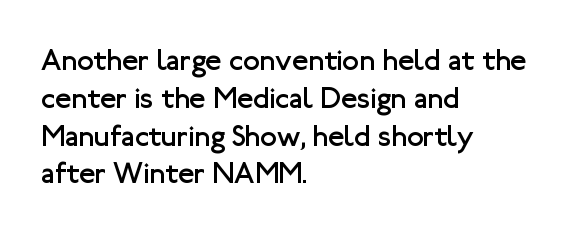
The image shows 30 px regular-weight sans-serif type, upright; set left-aligned, normal line spacing (1.26x), normal letter spacing, not underlined; low stroke contrast and a medium x-height.
